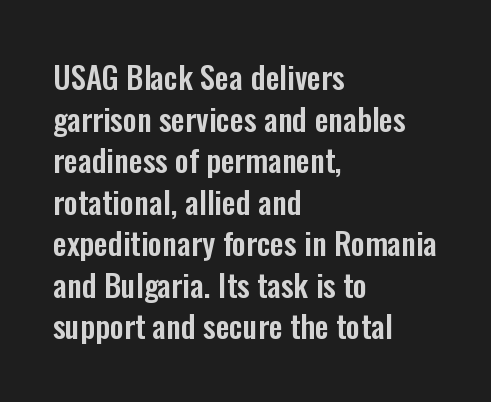
A bare baseline throughout the passage. Look at the tracking — it's just the regular setting, nothing added. Alignment: flush left. The rendering uses natural spacing where letterforms have individual widths.
